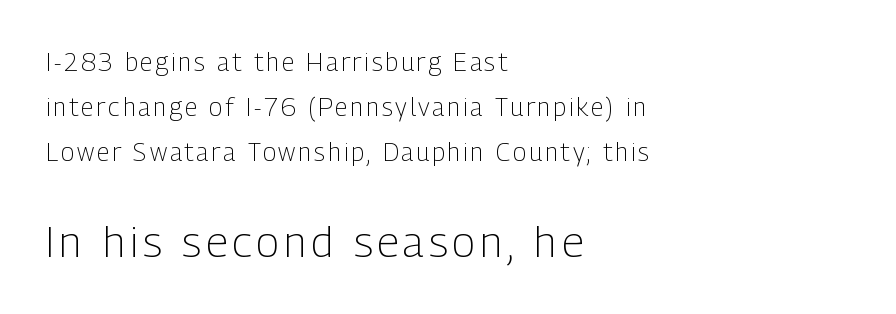
Q: Is the text bold? A: No.
Q: Is the text italic (slanted)? A: No, it is upright.
Q: Is the typeface a serif or a sans-serif typeface? A: Sans-serif.
Q: Is the text underlined? A: No.
Q: How is the paragraph aligned? A: Left-aligned.
Q: Which block of text is set in a larger size, the first (top) or the second (bottom)? A: The second (bottom) one.
Q: Width (condensed, normal, or wide)? A: Condensed.
Q: Stroke contrast? A: Low.
Q: x-height? A: Medium.
Q: Monospaced? A: No.
